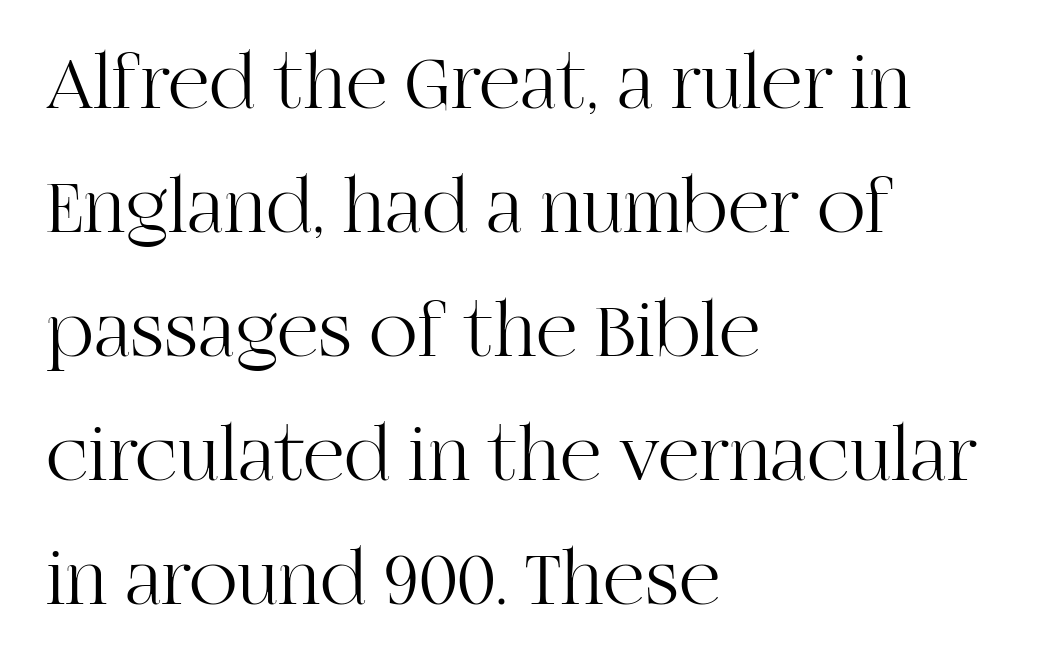
{"serif": "yes", "italic": "no", "bold": "no", "weight": "light", "width": "normal", "stroke_contrast": "high", "x_height": "large", "monospaced": "no", "underline": "no", "align": "left", "line_spacing": "normal", "line_spacing_ratio": 1.55, "letter_spacing": "normal", "letter_spacing_em": 0.0, "glyph_px": 80}
